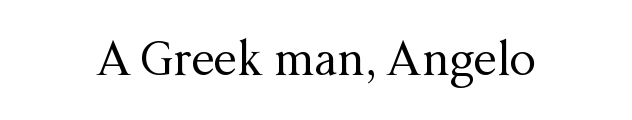
Spacing verdict: proportional, widths tailored to each character. The specimen omits any rule beneath the text block's lines. The font is comparable to plain body text, perhaps lighter. Tracking value appears to be zero — textbook default spacing. Each letter's strokes conclude with small projecting serifs. No italicization has been applied; the sample stays upright.
